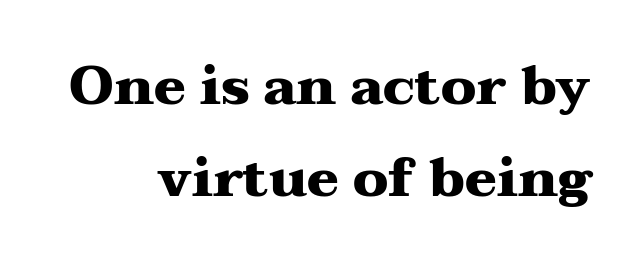
The image shows 53 px heavy, wide serif type, upright; set line spacing 1.74x, normal letter spacing, not underlined; medium stroke contrast and a medium x-height.
